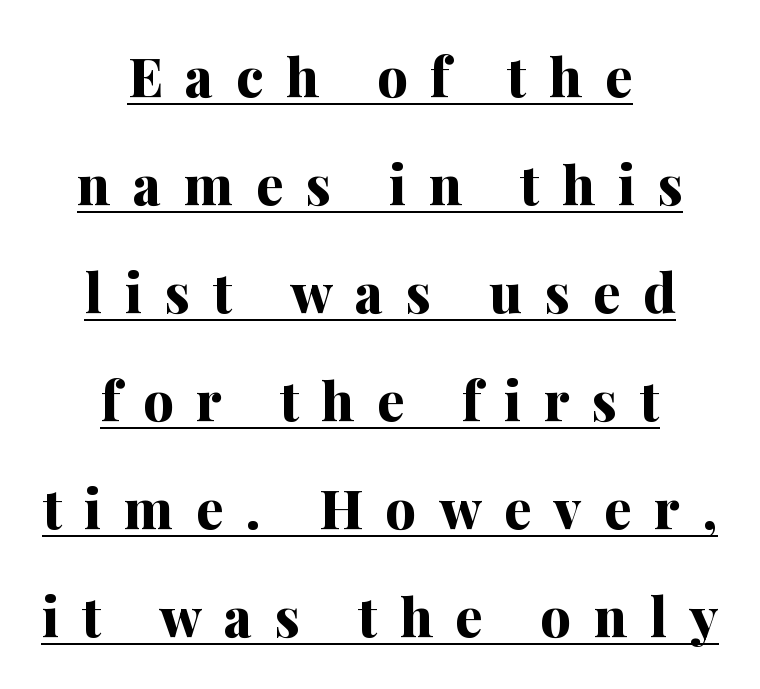
Q: Is the text bold? A: Yes.
Q: Is the text italic (slanted)? A: No, it is upright.
Q: Is the typeface a serif or a sans-serif typeface? A: Serif.
Q: Is the text underlined? A: Yes.
Q: How is the paragraph aligned? A: Centered.
Q: Is the spacing between letters normal or unusually wide? A: Unusually wide.
Q: Is the spacing between lines tight, normal or loose? A: Loose.
Q: Width (condensed, normal, or wide)? A: Normal.
Q: Stroke contrast? A: Medium.
Q: x-height? A: Medium.
Q: Monospaced? A: No.
